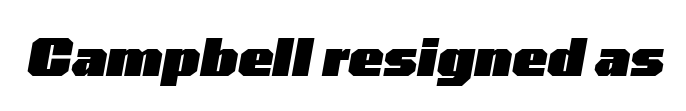
The letters advance in unequal steps, a hallmark of proportional type. The tracking reads as untouched default to a designer's eye. Notice how thick the strokes are: this is what a full bold looks like. Each row of text sits above clean, open space. If you drew a line through each stem, it would be angled.
